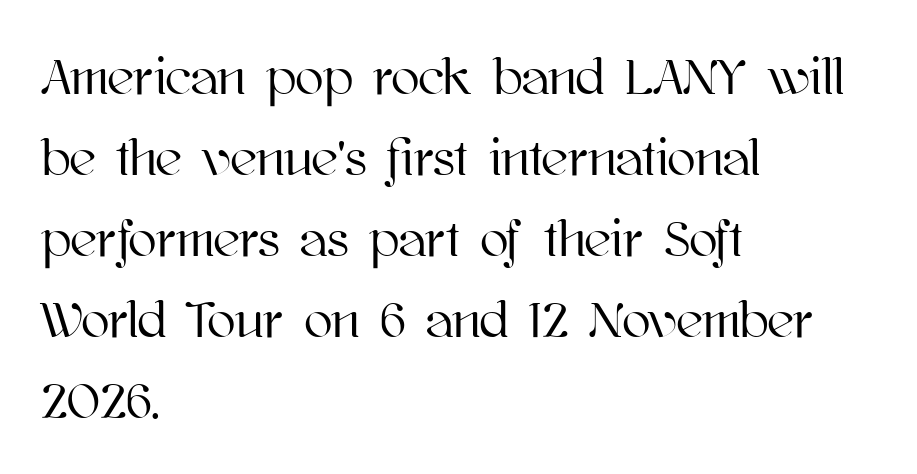
Q: Is the text italic (slanted)? A: No, it is upright.
Q: Is the text underlined? A: No.
Q: How is the paragraph aligned? A: Left-aligned.
Q: Is the spacing between letters normal or unusually wide? A: Normal.
Q: Is the spacing between lines tight, normal or loose? A: Normal.
Q: Width (condensed, normal, or wide)? A: Normal.
Q: Stroke contrast? A: High.
Q: x-height? A: Medium.
Q: Monospaced? A: No.
